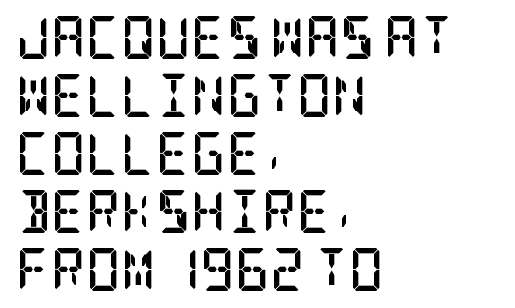
The passage shown stacks its lines at a standard gap. A student would call this left alignment; a typographer would say flush left, rag right. Vertical strokes here are truly vertical. Look at the tracking — it's just the regular setting, nothing added.
